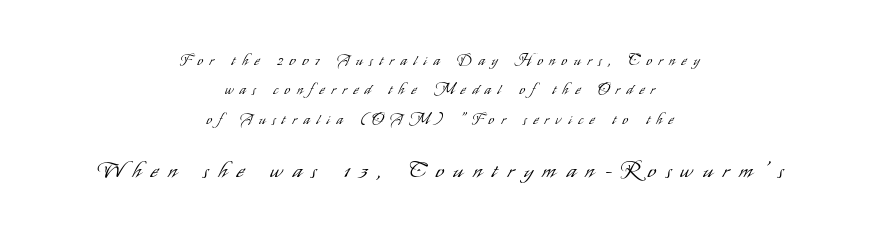
Q: Is the text bold? A: No.
Q: Is the text italic (slanted)? A: Yes.
Q: Is the text underlined? A: No.
Q: How is the paragraph aligned? A: Centered.
Q: Is the spacing between letters normal or unusually wide? A: Unusually wide.
Q: Is the spacing between lines tight, normal or loose? A: Loose.
Q: Which block of text is set in a larger size, the first (top) or the second (bottom)? A: The second (bottom) one.
